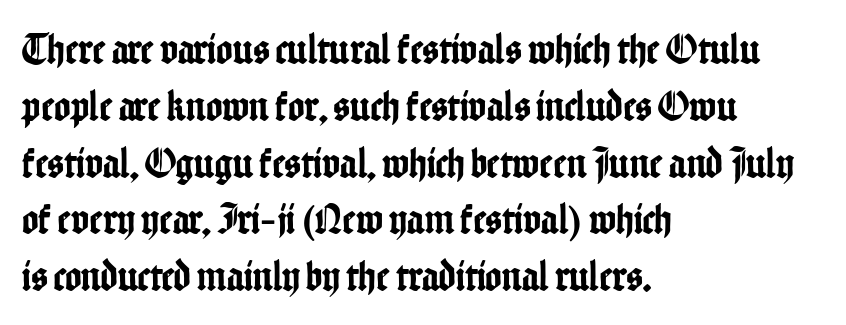
The image shows 44 px condensed sans-serif type, upright; set left-aligned, normal line spacing (1.29x), normal letter spacing, not underlined; low stroke contrast and a medium x-height.
